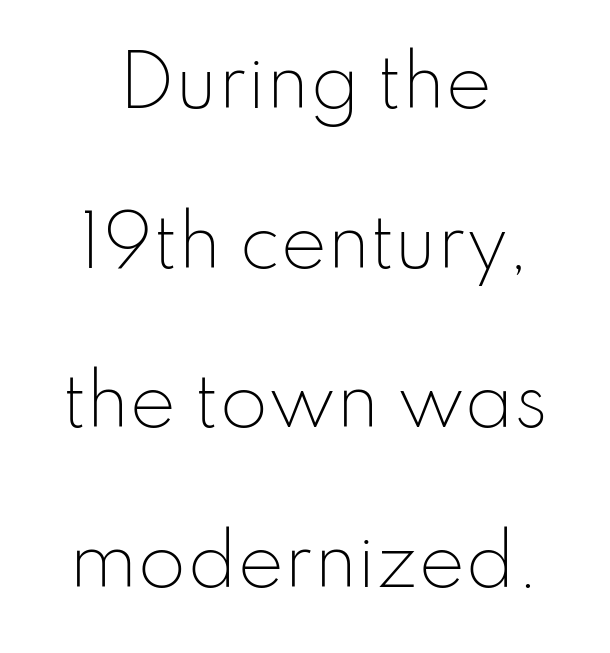
Q: Is the text bold? A: No.
Q: Is the text italic (slanted)? A: No, it is upright.
Q: Is the typeface a serif or a sans-serif typeface? A: Sans-serif.
Q: Is the text underlined? A: No.
Q: How is the paragraph aligned? A: Centered.
Q: Is the spacing between letters normal or unusually wide? A: Normal.
Q: Is the spacing between lines tight, normal or loose? A: Loose.
Q: Width (condensed, normal, or wide)? A: Normal.
Q: Stroke contrast? A: Low.
Q: x-height? A: Small.
Q: Monospaced? A: No.
